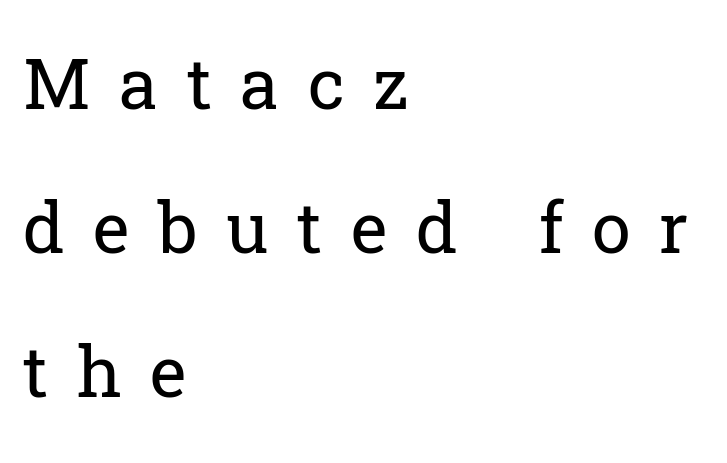
{"serif": "yes", "italic": "no", "bold": "no", "weight": "regular", "width": "normal", "stroke_contrast": "low", "x_height": "medium", "monospaced": "no", "underline": "no", "align": "left", "line_spacing": "loose", "line_spacing_ratio": 2.06, "letter_spacing": "wide", "letter_spacing_em": 0.41, "glyph_px": 70}
